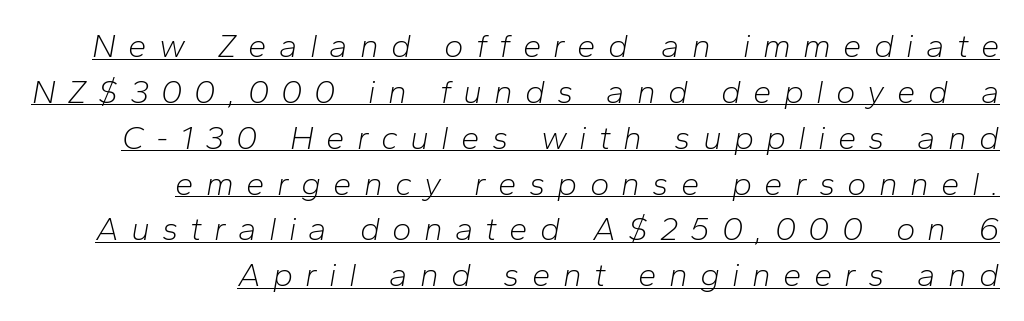
Q: Is the text bold? A: No.
Q: Is the text italic (slanted)? A: Yes, it leans right by about 10 degrees.
Q: Is the text underlined? A: Yes.
Q: How is the paragraph aligned? A: Right-aligned.
Q: Is the spacing between letters normal or unusually wide? A: Unusually wide.
Q: Is the spacing between lines tight, normal or loose? A: Normal.
Q: Width (condensed, normal, or wide)? A: Normal.
Q: Stroke contrast? A: Low.
Q: x-height? A: Medium.
Q: Monospaced? A: No.
